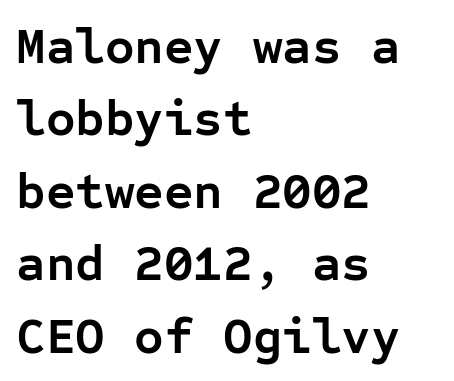
Q: Is the text bold? A: Yes.
Q: Is the text italic (slanted)? A: No, it is upright.
Q: Is the typeface a serif or a sans-serif typeface? A: Sans-serif.
Q: Is the text underlined? A: No.
Q: How is the paragraph aligned? A: Left-aligned.
Q: Is the spacing between letters normal or unusually wide? A: Normal.
Q: Is the spacing between lines tight, normal or loose? A: Normal.
Q: Width (condensed, normal, or wide)? A: Normal.
Q: Stroke contrast? A: Low.
Q: x-height? A: Medium.
Q: Monospaced? A: Yes.
